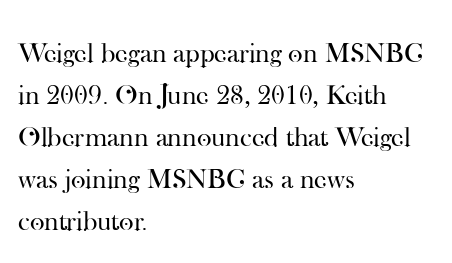
{"serif": "yes", "italic": "no", "bold": "no", "weight": "regular", "width": "normal", "stroke_contrast": "high", "x_height": "small", "monospaced": "no", "underline": "no", "align": "left", "line_spacing": "normal", "line_spacing_ratio": 1.5, "letter_spacing": "normal", "letter_spacing_em": 0.0, "glyph_px": 28}
